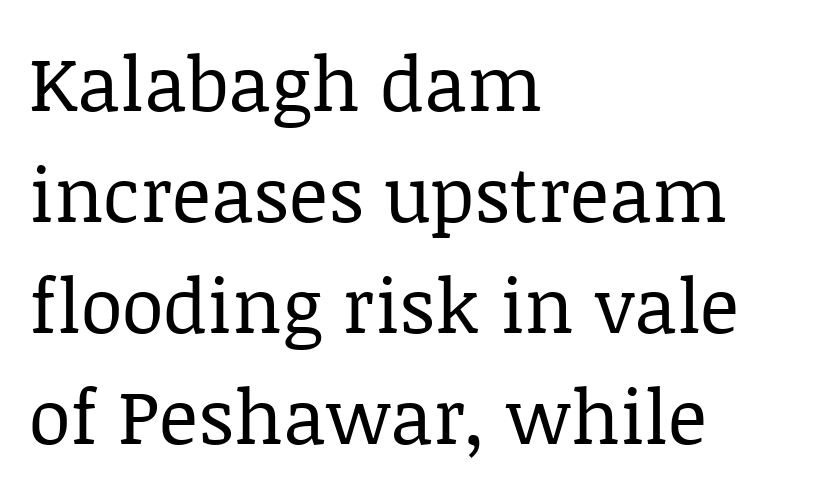
Q: Is the text bold? A: No.
Q: Is the text italic (slanted)? A: No, it is upright.
Q: Is the typeface a serif or a sans-serif typeface? A: Serif.
Q: Is the text underlined? A: No.
Q: How is the paragraph aligned? A: Left-aligned.
Q: Is the spacing between letters normal or unusually wide? A: Normal.
Q: Is the spacing between lines tight, normal or loose? A: Normal.
Q: Width (condensed, normal, or wide)? A: Normal.
Q: Stroke contrast? A: Low.
Q: x-height? A: Large.
Q: Monospaced? A: No.
